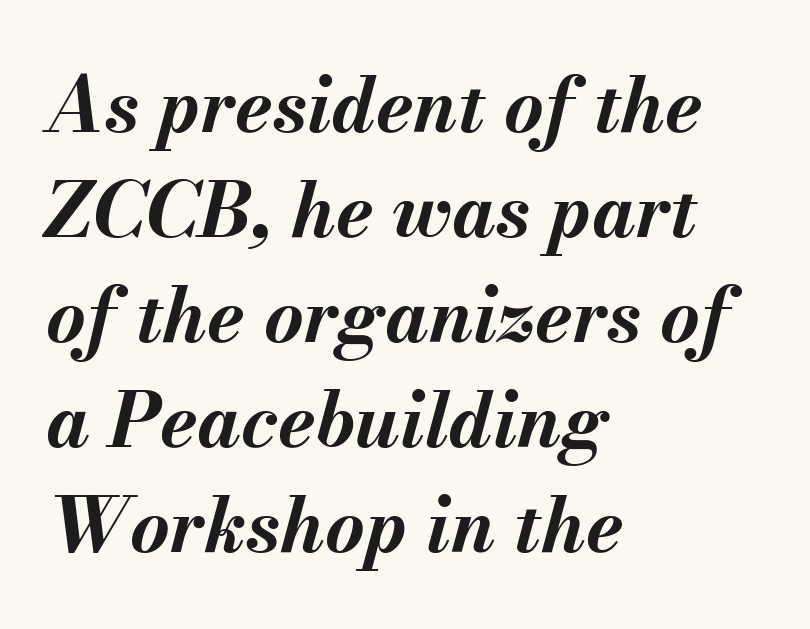
{"italic": "yes", "lean": "right", "slant_degrees": 13, "bold": "yes", "weight": "bold", "width": "normal", "stroke_contrast": "medium", "x_height": "small", "monospaced": "no", "underline": "no", "align": "left", "line_spacing": "normal", "line_spacing_ratio": 1.38, "letter_spacing": "normal", "letter_spacing_em": 0.0, "glyph_px": 76}
